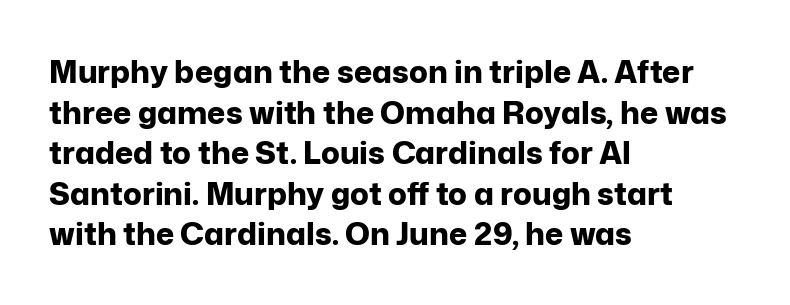
Q: Is the text bold? A: Yes.
Q: Is the text italic (slanted)? A: No, it is upright.
Q: Is the typeface a serif or a sans-serif typeface? A: Sans-serif.
Q: Is the text underlined? A: No.
Q: How is the paragraph aligned? A: Left-aligned.
Q: Is the spacing between letters normal or unusually wide? A: Normal.
Q: Is the spacing between lines tight, normal or loose? A: Normal.
Q: Width (condensed, normal, or wide)? A: Normal.
Q: Stroke contrast? A: Low.
Q: x-height? A: Medium.
Q: Monospaced? A: No.
